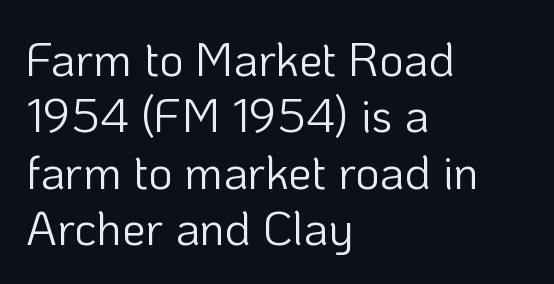
Counters stay open thanks to moderate or lighter strokes. The gap between lines stays unmarked. These lines are rendered in a variable-pitch font. This rendering uses left alignment, leaving the right contour irregular. A typesetter would call this zero additional tracking.
